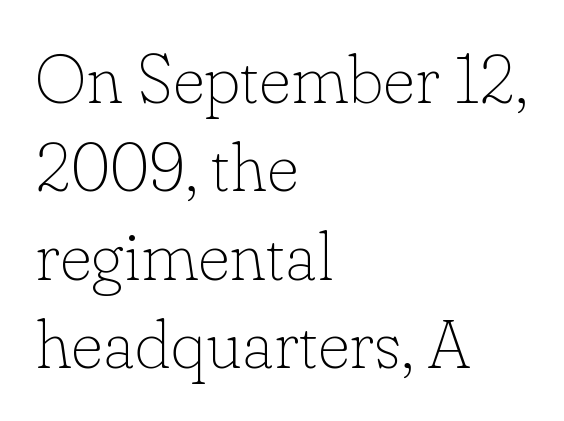
You can tell from the footed stems that serif type was used. Notice how the passage keeps a crisp vertical edge on the left only. The face used here is rendered with its standard letterfit. A clean baseline with only descenders dipping below it.
